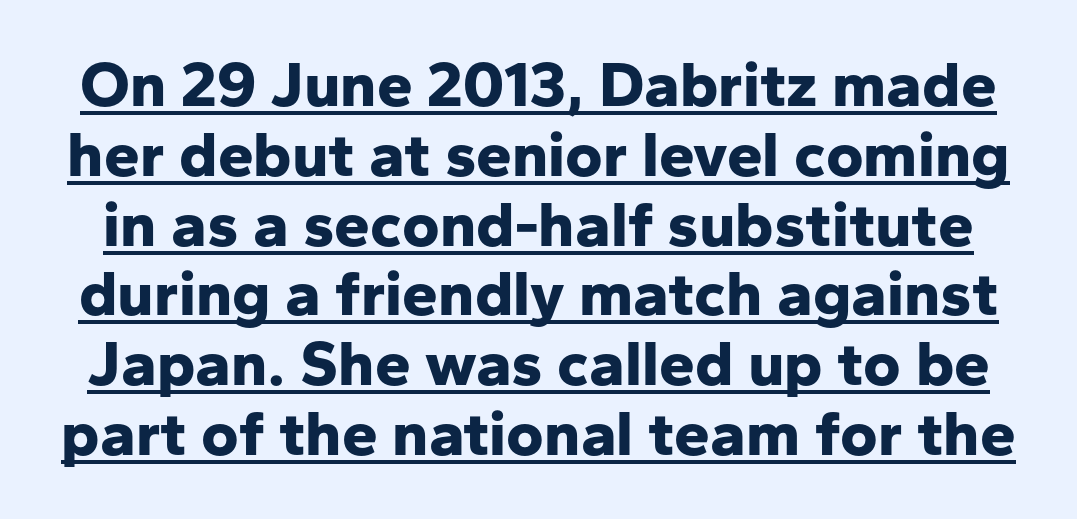
Weight: bold. You could barely slide anything between these rows. The face used here appears with an underline applied. Nothing sits at the stroke ends, so this counts as sans-serif. The type sits square on the baseline with zero lean. Tracking here is standard; glyphs follow each other at the usual distance.
